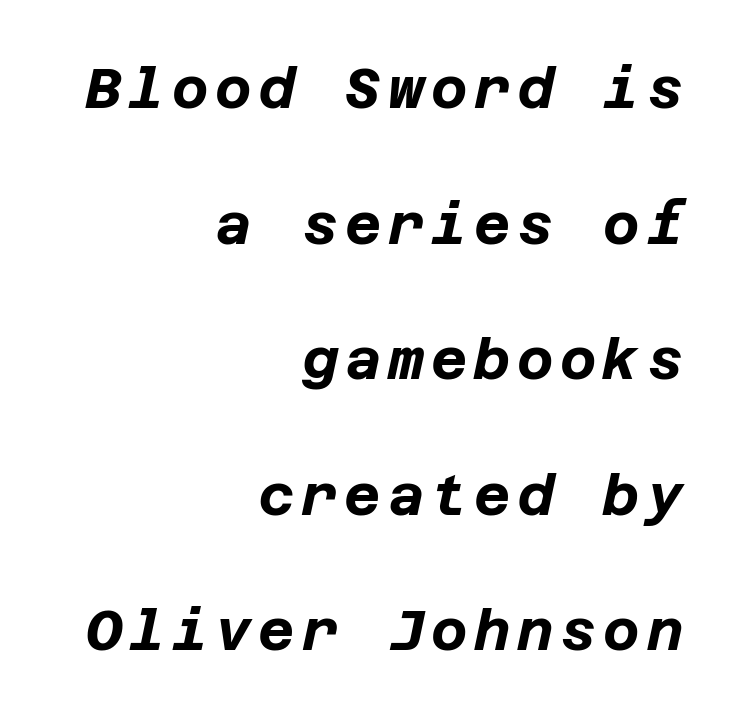
Q: Is the text bold? A: Yes.
Q: Is the text italic (slanted)? A: Yes, it leans right by about 12 degrees.
Q: Is the text underlined? A: No.
Q: How is the paragraph aligned? A: Right-aligned.
Q: Is the spacing between lines tight, normal or loose? A: Loose.
Q: Width (condensed, normal, or wide)? A: Normal.
Q: Stroke contrast? A: Low.
Q: x-height? A: Large.
